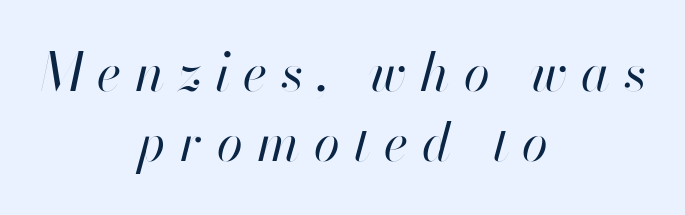
{"italic": "yes", "lean": "right", "slant_degrees": 13, "bold": "no", "weight": "regular", "width": "normal", "stroke_contrast": "high", "x_height": "small", "monospaced": "no", "underline": "no", "align": "center", "line_spacing": "normal", "line_spacing_ratio": 1.33, "letter_spacing": "wide", "letter_spacing_em": 0.26, "glyph_px": 53}
